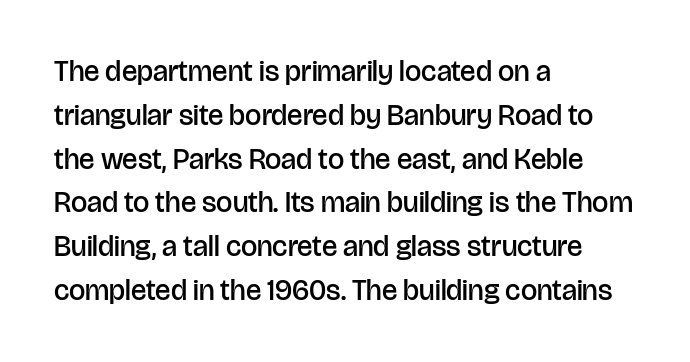
Q: Is the text bold? A: Semi-bold.
Q: Is the text italic (slanted)? A: No, it is upright.
Q: Is the typeface a serif or a sans-serif typeface? A: Sans-serif.
Q: Is the text underlined? A: No.
Q: How is the paragraph aligned? A: Left-aligned.
Q: Is the spacing between letters normal or unusually wide? A: Normal.
Q: Is the spacing between lines tight, normal or loose? A: Normal.
Q: Width (condensed, normal, or wide)? A: Normal.
Q: Stroke contrast? A: Low.
Q: x-height? A: Large.
Q: Monospaced? A: No.
